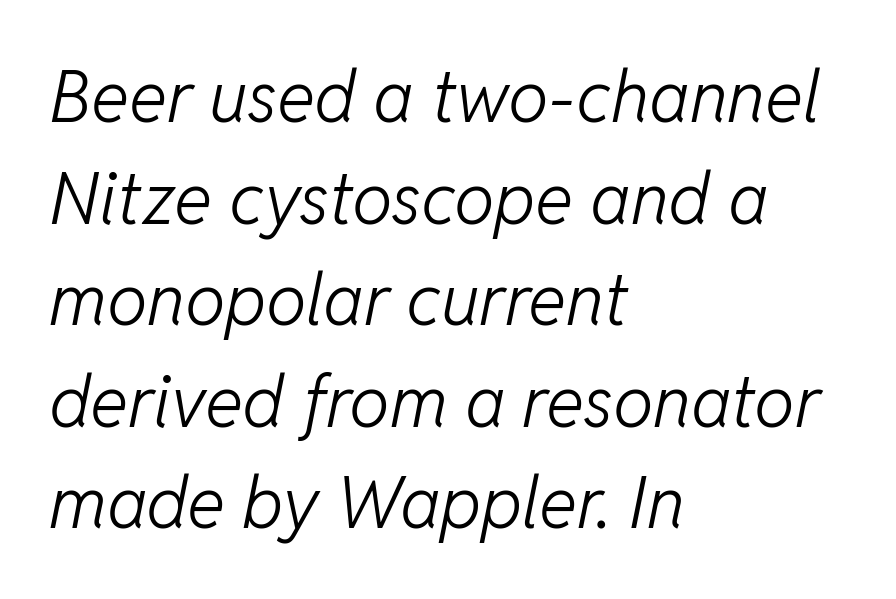
The image shows 72 px light type, italic (leaning right); set left-aligned, normal line spacing (1.41x), normal letter spacing, not underlined; low stroke contrast and a medium x-height.
